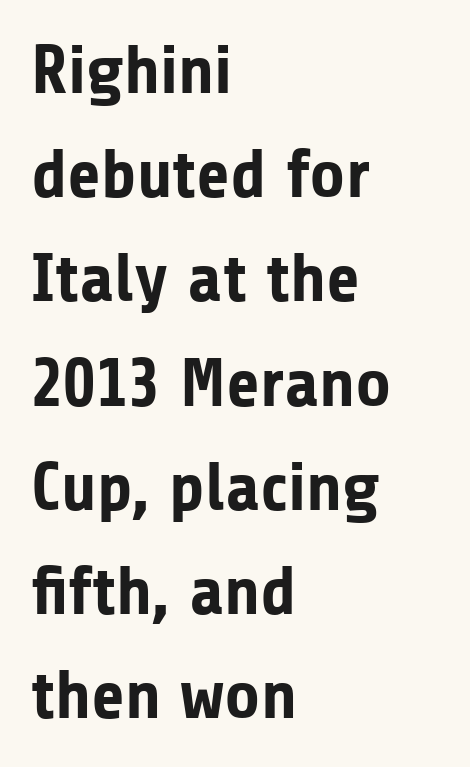
The image shows 69 px bold sans-serif type, upright; set left-aligned, normal line spacing (1.51x), normal letter spacing, not underlined; low stroke contrast and a medium x-height.
